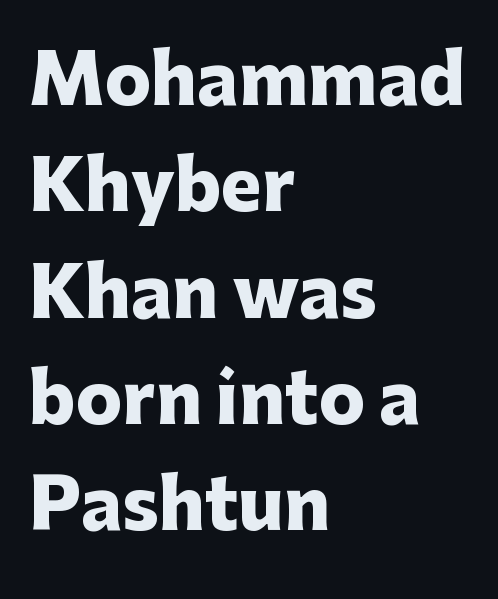
{"serif": "no", "italic": "no", "bold": "yes", "weight": "heavy", "width": "normal", "stroke_contrast": "low", "x_height": "medium", "monospaced": "no", "underline": "no", "align": "left", "line_spacing": "normal", "line_spacing_ratio": 1.54, "letter_spacing": "normal", "letter_spacing_em": 0.0, "glyph_px": 69}
